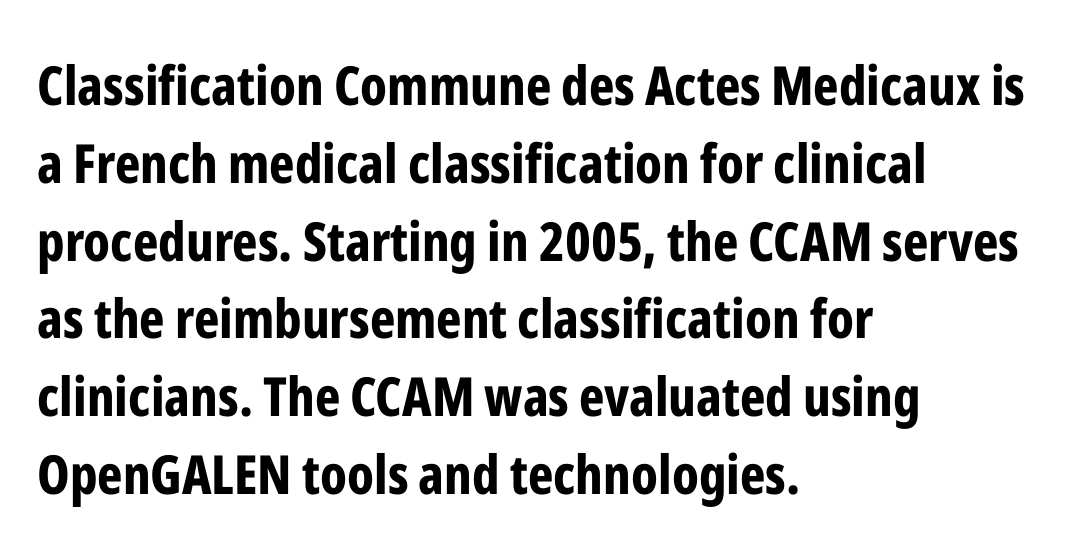
Spacing verdict: proportional, widths tailored to each character. Anything drawn beneath the words? Only blank space. The characters look thick and weighty, a clear bold. You can tell from the bare stems that sans-serif type was used. This sample uses an upright cut, with every glyph sitting square on the baseline. Tracking here is standard; glyphs follow each other at the usual distance.
